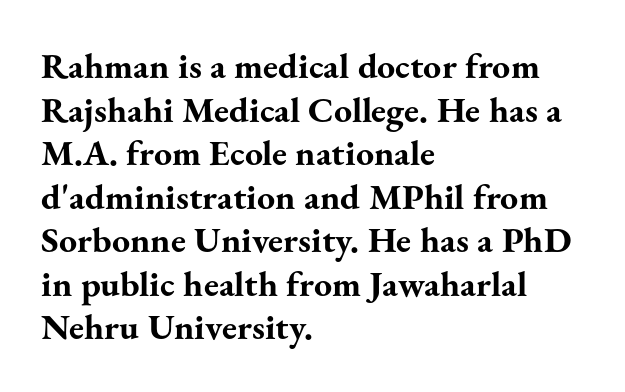
Q: Is the text bold? A: Yes.
Q: Is the text italic (slanted)? A: No, it is upright.
Q: Is the typeface a serif or a sans-serif typeface? A: Serif.
Q: Is the text underlined? A: No.
Q: How is the paragraph aligned? A: Left-aligned.
Q: Is the spacing between letters normal or unusually wide? A: Normal.
Q: Width (condensed, normal, or wide)? A: Normal.
Q: Stroke contrast? A: Medium.
Q: x-height? A: Small.
Q: Monospaced? A: No.
